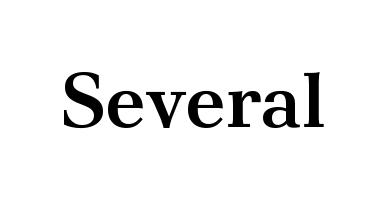
The image shows 78 px semibold serif type, upright; set normal letter spacing, not underlined; medium stroke contrast and a small x-height.
